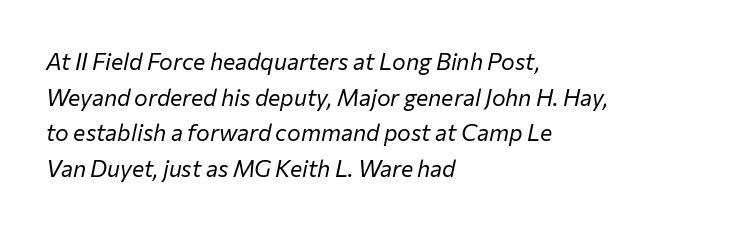
{"italic": "yes", "lean": "right", "slant_degrees": 12, "bold": "no", "underline": "no", "align": "left", "line_spacing": "normal", "line_spacing_ratio": 1.55, "letter_spacing": "normal", "letter_spacing_em": 0.0, "glyph_px": 23}
